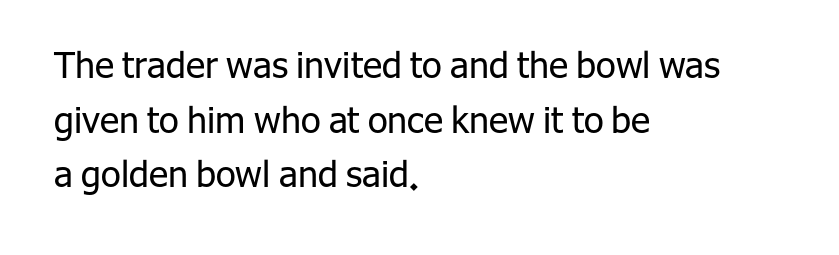
These lines were composed using upright roman letters. The lines are quadded left. Letterform terminals end flat and unadorned throughout the passage. The face used here is proportionally spaced, like ordinary book or web type. Each row of text sits above clean, open space. Heft: none added — not bold.
